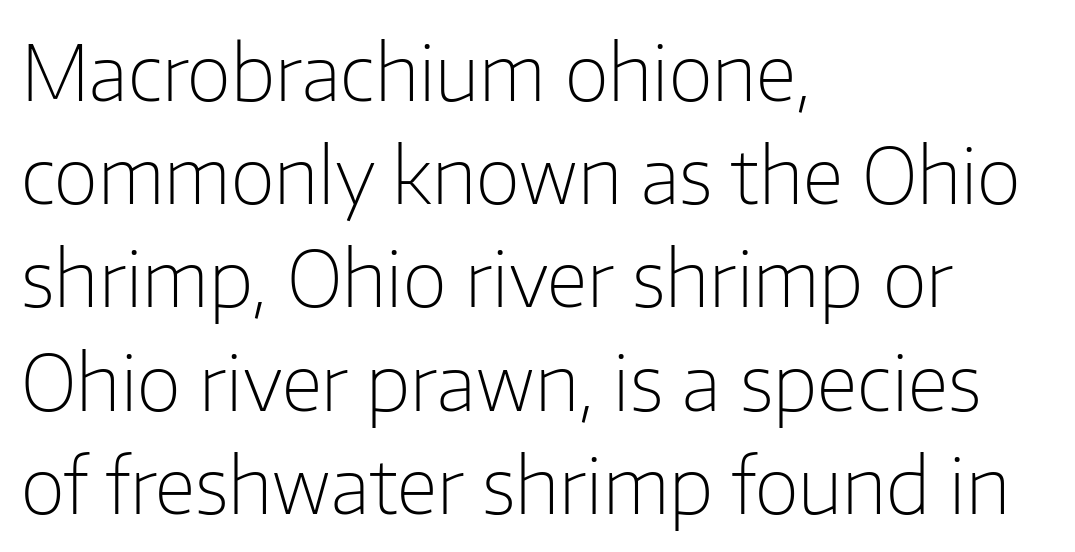
Q: Is the text bold? A: No.
Q: Is the text italic (slanted)? A: No, it is upright.
Q: Is the typeface a serif or a sans-serif typeface? A: Sans-serif.
Q: Is the text underlined? A: No.
Q: How is the paragraph aligned? A: Left-aligned.
Q: Is the spacing between letters normal or unusually wide? A: Normal.
Q: Is the spacing between lines tight, normal or loose? A: Normal.
Q: Width (condensed, normal, or wide)? A: Normal.
Q: Stroke contrast? A: Low.
Q: x-height? A: Medium.
Q: Monospaced? A: No.
